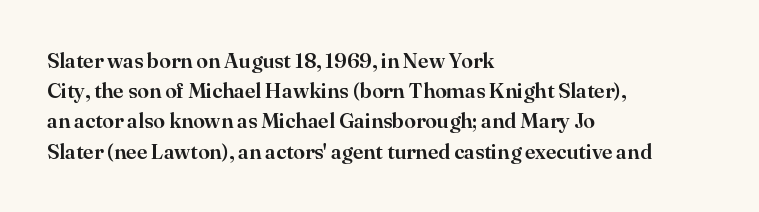
The image shows 21 px text type, upright; set left-aligned, normal line spacing (1.44x), normal letter spacing, not underlined.
